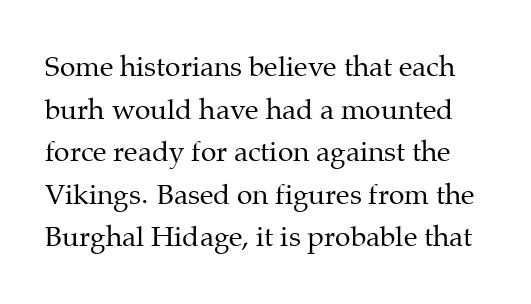
The image shows 28 px regular-weight serif type, upright; set normal line spacing (1.52x), normal letter spacing, not underlined; medium stroke contrast and a medium x-height.
